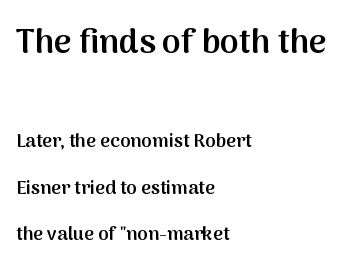
{"serif": "no", "italic": "no", "bold": "semi", "weight": "semibold", "width": "normal", "stroke_contrast": "medium", "x_height": "medium", "monospaced": "no", "underline": "no", "align": "left", "line_spacing": "loose", "line_spacing_ratio": 2.44, "letter_spacing": "normal", "letter_spacing_em": 0.0, "larger_block": "first", "size_ratio": 1.79, "glyph_px": 34}
